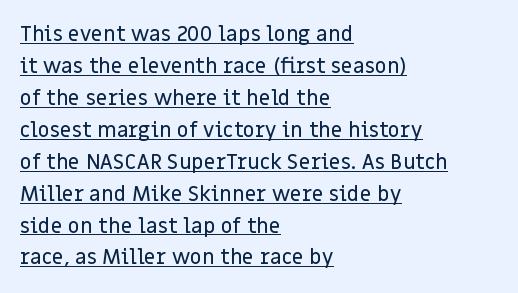
Normally led — the rows are evenly, conventionally spaced. Left-aligned paragraph, ragged on the right. This sample carries an underscore along the baseline area. Quick note: not italic, upright.
